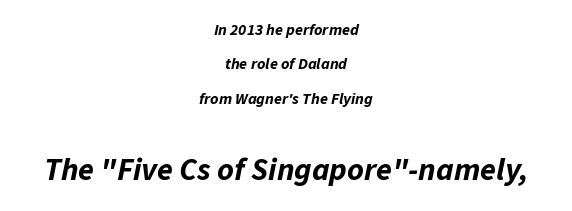
Does the lettering tilt? It does — this is italic. Do the characters align in a grid? No, the font is proportional. Horizontally, the lines are justified to the midpoint only. Size hierarchy here favors the trailing block over the leading one. Descenders are the only things crossing below the line. Its strokes are broad and dark, the hallmark of bold type.
